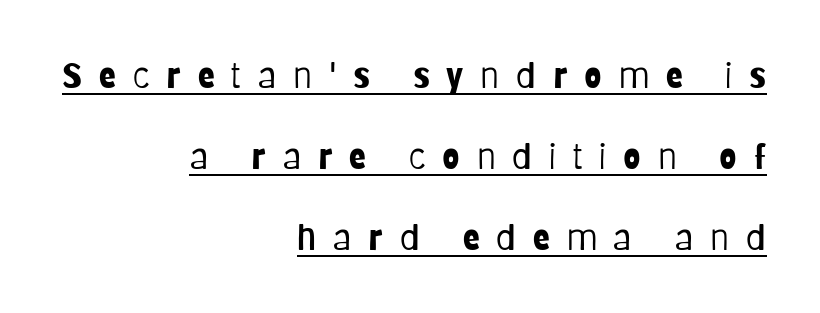
{"serif": "no", "italic": "no", "bold": "no", "weight": "light", "width": "condensed", "stroke_contrast": "low", "x_height": "large", "monospaced": "no", "underline": "yes", "align": "right", "line_spacing": "loose", "line_spacing_ratio": 2.31, "letter_spacing": "wide", "letter_spacing_em": 0.48, "glyph_px": 35}
